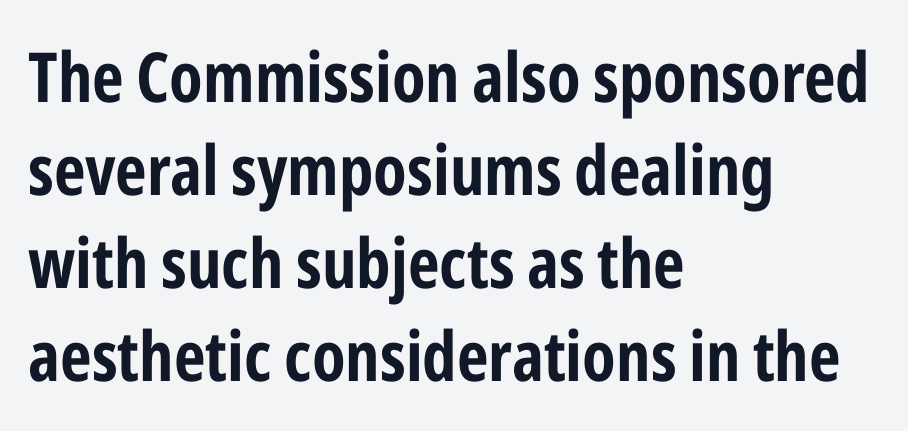
{"serif": "no", "italic": "no", "bold": "yes", "weight": "bold", "width": "condensed", "stroke_contrast": "low", "x_height": "medium", "monospaced": "no", "underline": "no", "align": "left", "line_spacing": "normal", "line_spacing_ratio": 1.35, "letter_spacing": "normal", "letter_spacing_em": 0.0, "glyph_px": 69}
